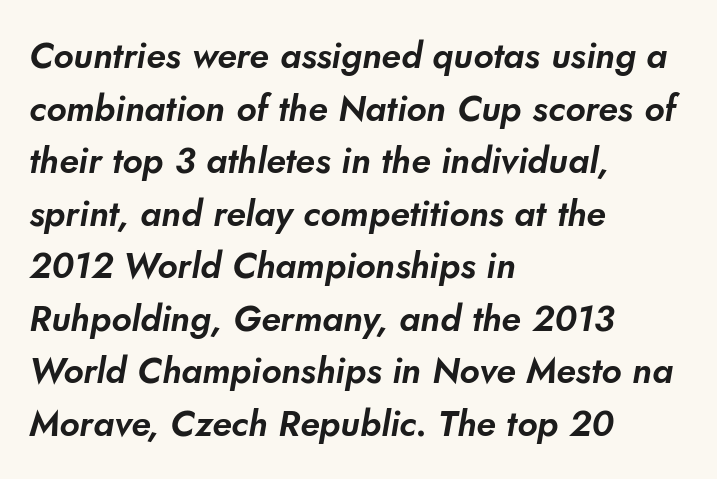
The image shows 36 px sans-serif type; set left-aligned, normal line spacing (1.46x), normal letter spacing, not underlined; low stroke contrast and a small x-height.
